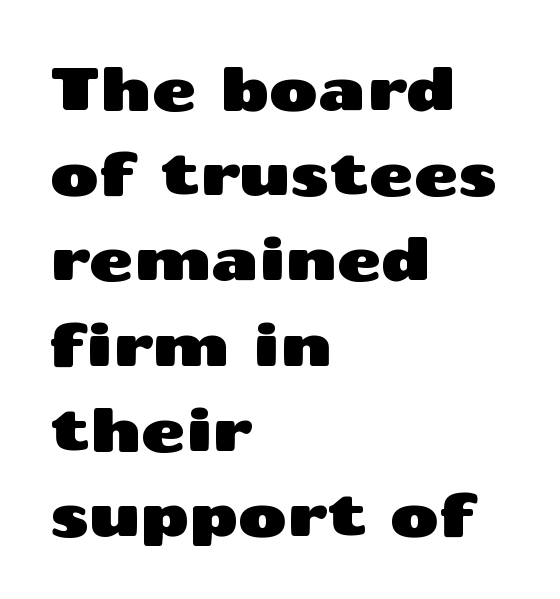
Q: Is the text italic (slanted)? A: No, it is upright.
Q: Is the typeface a serif or a sans-serif typeface? A: Sans-serif.
Q: Is the text underlined? A: No.
Q: How is the paragraph aligned? A: Left-aligned.
Q: Is the spacing between letters normal or unusually wide? A: Normal.
Q: Is the spacing between lines tight, normal or loose? A: Normal.
Q: Width (condensed, normal, or wide)? A: Wide.
Q: Stroke contrast? A: Medium.
Q: x-height? A: Medium.
Q: Monospaced? A: No.
